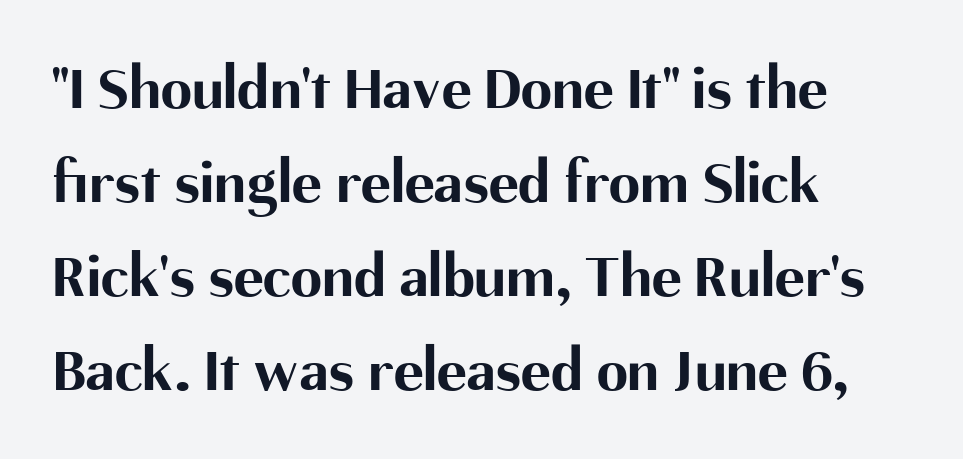
Q: Is the text bold? A: Yes.
Q: Is the text italic (slanted)? A: No, it is upright.
Q: Is the typeface a serif or a sans-serif typeface? A: Sans-serif.
Q: Is the text underlined? A: No.
Q: How is the paragraph aligned? A: Left-aligned.
Q: Is the spacing between letters normal or unusually wide? A: Normal.
Q: Is the spacing between lines tight, normal or loose? A: Normal.
Q: Width (condensed, normal, or wide)? A: Normal.
Q: Stroke contrast? A: Medium.
Q: x-height? A: Medium.
Q: Monospaced? A: No.
